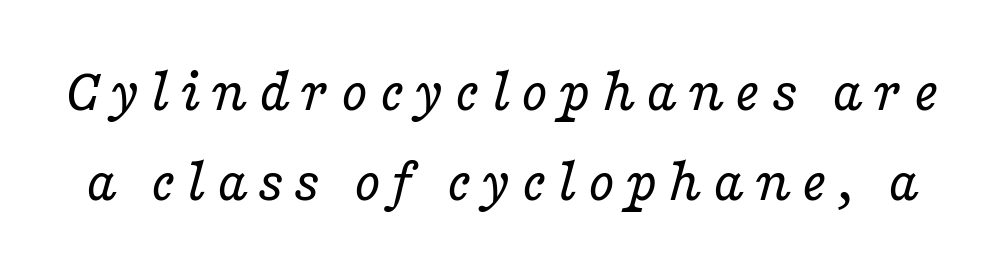
{"serif": "yes", "italic": "yes", "lean": "right", "slant_degrees": 16, "bold": "no", "weight": "regular", "width": "wide", "stroke_contrast": "low", "x_height": "medium", "monospaced": "no", "underline": "no", "line_spacing": "normal", "line_spacing_ratio": 1.45, "glyph_px": 62}
